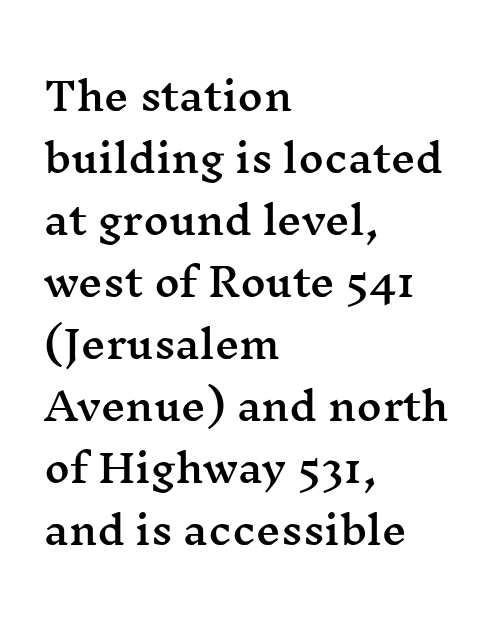
{"serif": "yes", "italic": "no", "width": "wide", "stroke_contrast": "medium", "x_height": "medium", "monospaced": "no", "underline": "no", "align": "left", "line_spacing": "normal", "line_spacing_ratio": 1.59, "letter_spacing": "normal", "letter_spacing_em": 0.0, "glyph_px": 39}
